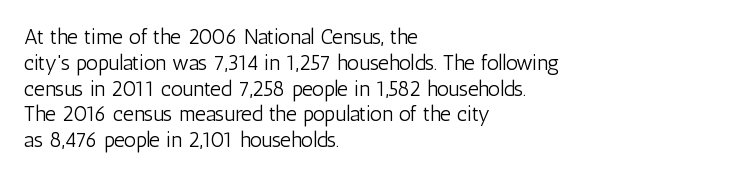
Visually the block forms a straight wall on the left and a jagged coastline on the right. This sample uses plain, unmodified letter spacing. The face looks like a standard text weight, possibly lighter. Check under the words: just untouched page. Does the lettering tilt? It doesn't — this is upright.
